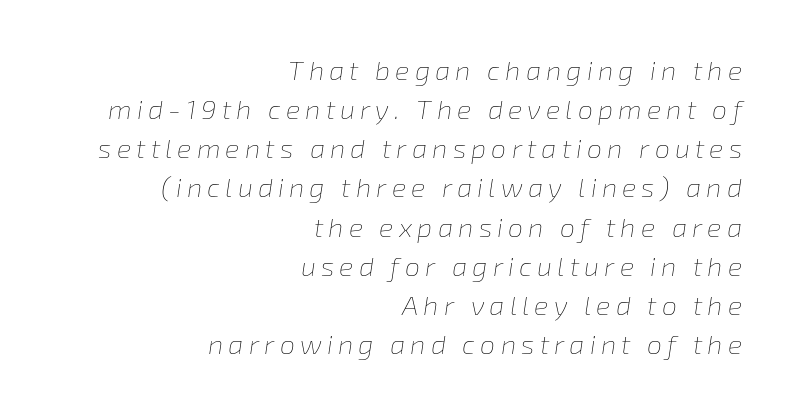
The image shows 27 px text type, italic (leaning right); set right-aligned, normal line spacing (1.45x), not underlined.
